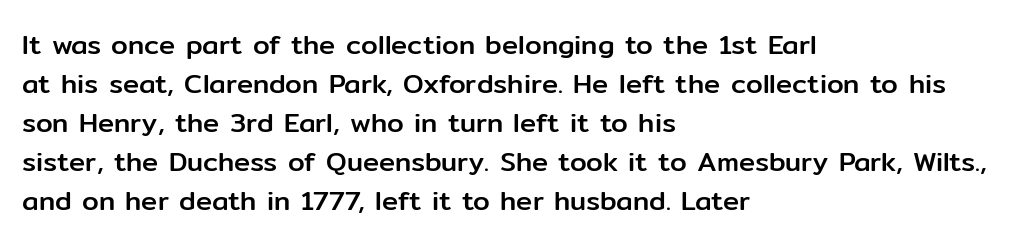
This block has exactly the height ordinary leading produces. The specimen reads as upright at a glance. Letters rest on an invisible, unmarked baseline. Compared with typical body copy, the letter spacing here is the same.
